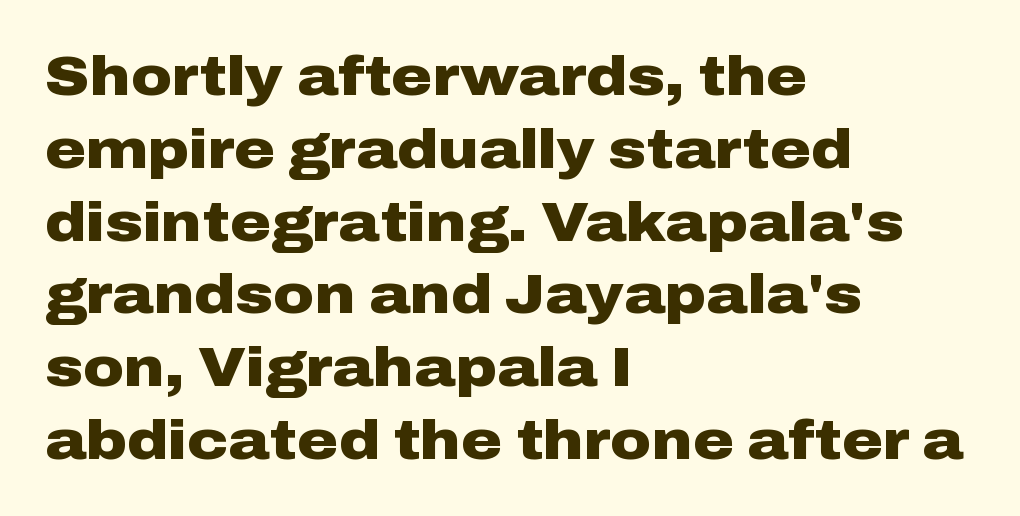
Is the block centered? No — it sits flush against the left margin. In terms of leading, this rendering sits right in the middle. Anything drawn beneath the words? Only blank space. The rendering uses natural spacing where letterforms have individual widths. Chunky letters — that's bold for sure.
